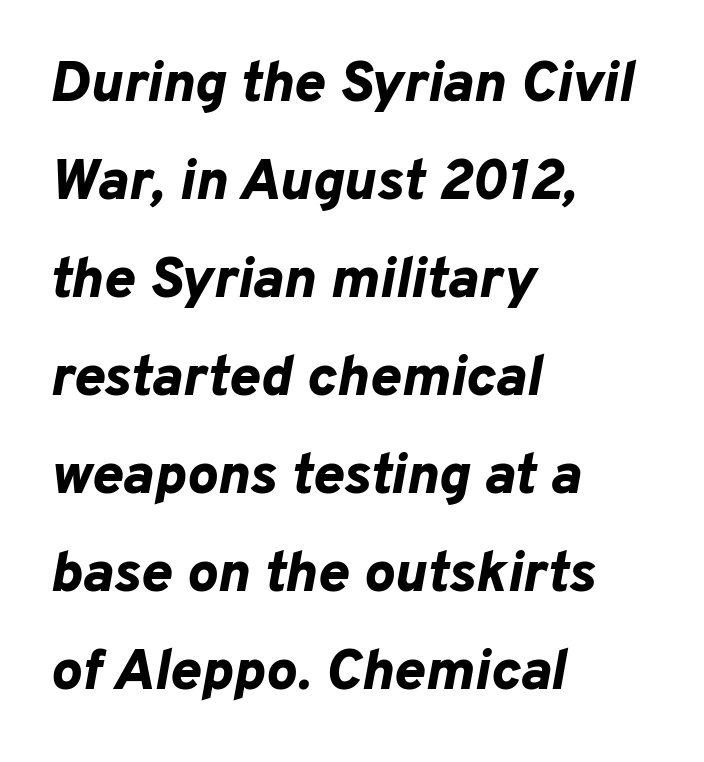
{"italic": "yes", "lean": "right", "slant_degrees": 10, "bold": "yes", "weight": "bold", "width": "normal", "stroke_contrast": "low", "x_height": "medium", "monospaced": "no", "underline": "no", "align": "left", "line_spacing": "normal", "line_spacing_ratio": 1.69, "letter_spacing": "normal", "letter_spacing_em": 0.0, "glyph_px": 58}
